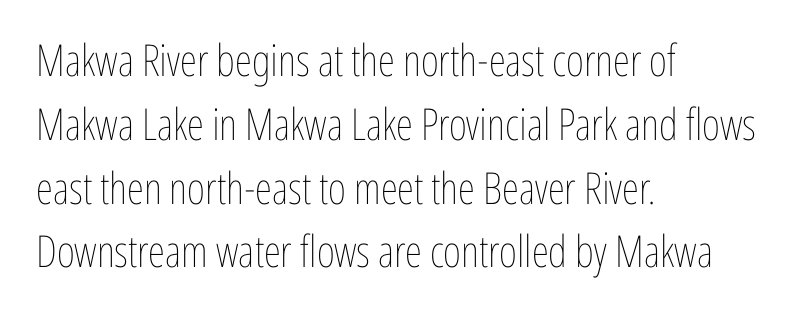
Q: Is the text bold? A: No.
Q: Is the text italic (slanted)? A: No, it is upright.
Q: Is the text underlined? A: No.
Q: How is the paragraph aligned? A: Left-aligned.
Q: Is the spacing between letters normal or unusually wide? A: Normal.
Q: Is the spacing between lines tight, normal or loose? A: Normal.
Q: Width (condensed, normal, or wide)? A: Condensed.
Q: Stroke contrast? A: Low.
Q: x-height? A: Medium.
Q: Monospaced? A: No.
